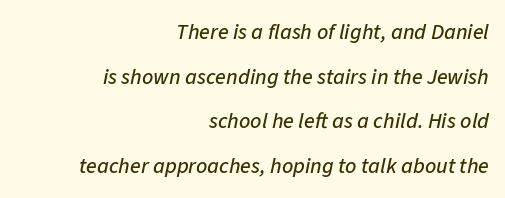
Q: Is the text italic (slanted)? A: Yes, it leans right by about 11 degrees.
Q: Is the text underlined? A: No.
Q: How is the paragraph aligned? A: Right-aligned.
Q: Is the spacing between letters normal or unusually wide? A: Normal.
Q: Is the spacing between lines tight, normal or loose? A: Loose.
